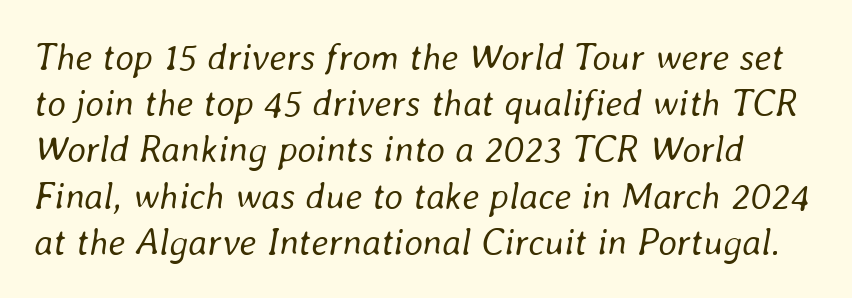
The image shows 37 px regular-weight type, italic (leaning right); set normal line spacing (1.25x), normal letter spacing, not underlined; low stroke contrast and a medium x-height.
